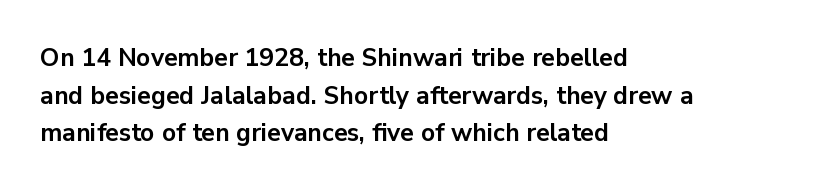
{"italic": "no", "bold": "yes", "underline": "no", "align": "left", "line_spacing": "normal", "line_spacing_ratio": 1.51, "letter_spacing": "normal", "letter_spacing_em": 0.0, "glyph_px": 25}
